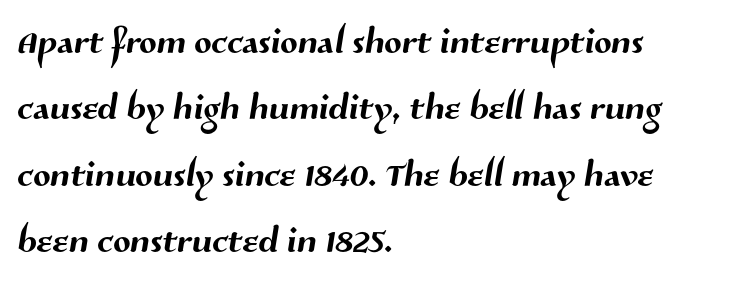
Q: Is the typeface a serif or a sans-serif typeface? A: Sans-serif.
Q: Is the text underlined? A: No.
Q: How is the paragraph aligned? A: Left-aligned.
Q: Is the spacing between letters normal or unusually wide? A: Normal.
Q: Is the spacing between lines tight, normal or loose? A: Normal.
Q: Width (condensed, normal, or wide)? A: Normal.
Q: Stroke contrast? A: Medium.
Q: x-height? A: Medium.
Q: Monospaced? A: No.
